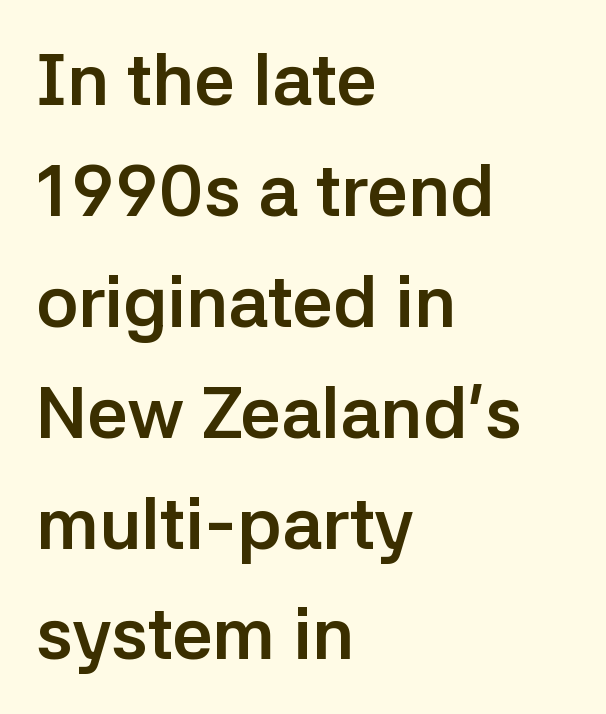
{"serif": "no", "italic": "no", "bold": "yes", "weight": "semibold", "width": "normal", "stroke_contrast": "low", "x_height": "medium", "monospaced": "no", "underline": "no", "align": "left", "line_spacing": "normal", "line_spacing_ratio": 1.54, "letter_spacing": "normal", "letter_spacing_em": 0.0, "glyph_px": 72}
